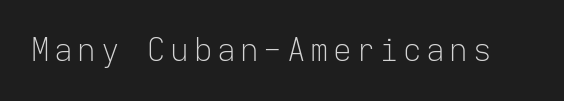
The image shows 31 px light sans-serif type, upright, monospaced; set not underlined; low stroke contrast and a medium x-height.
